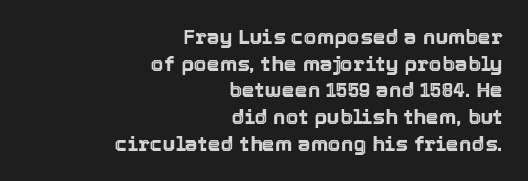
Letters rest on an invisible, unmarked baseline. These lines were composed using upright roman letters. The rows are spaced the way most documents space them. Caption: multi-line text, flush right, ragged left. Tracking value appears to be zero — textbook default spacing.
